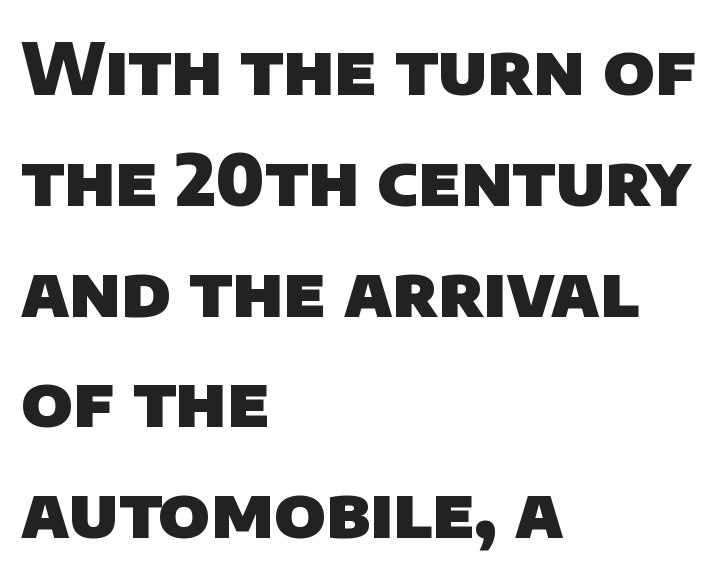
This sample uses plain, unmodified letter spacing. Any mark beneath the type? The region is blank. Strokes here are thick enough to call this a true bold. What kind of face is this? One without serifs — a sans.
